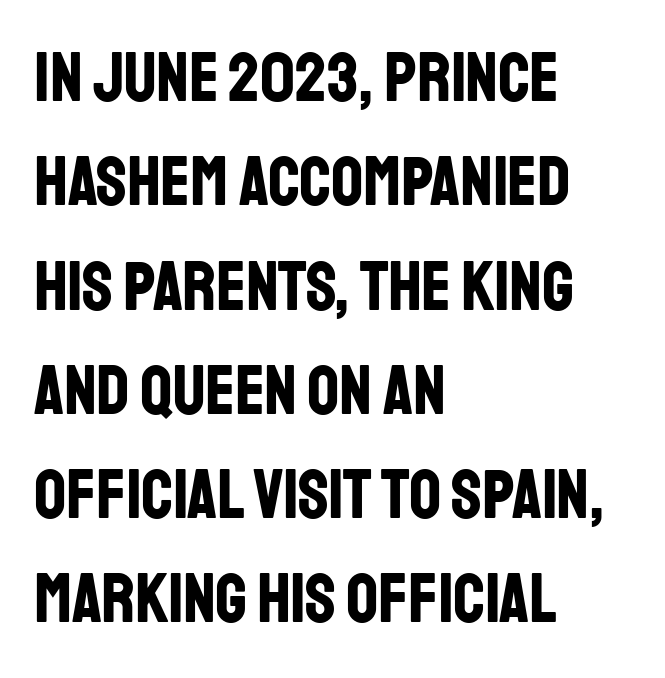
Visually the block forms a straight wall on the left and a jagged coastline on the right. The passage shown stacks its lines at a standard gap. Classification — sans serif. The horizontal fit of the characters is conventional and even. The zone under the glyphs is completely vacant.
